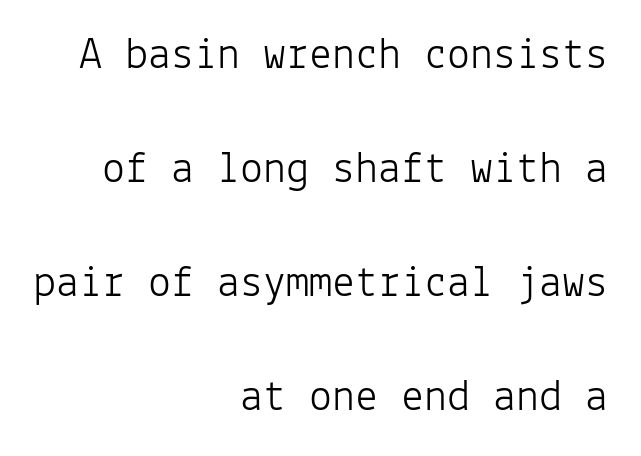
{"serif": "no", "italic": "no", "bold": "no", "weight": "light", "width": "normal", "stroke_contrast": "low", "x_height": "medium", "monospaced": "yes", "underline": "no", "align": "right", "line_spacing": "loose", "line_spacing_ratio": 2.48, "letter_spacing": "normal", "letter_spacing_em": 0.0, "glyph_px": 46}
